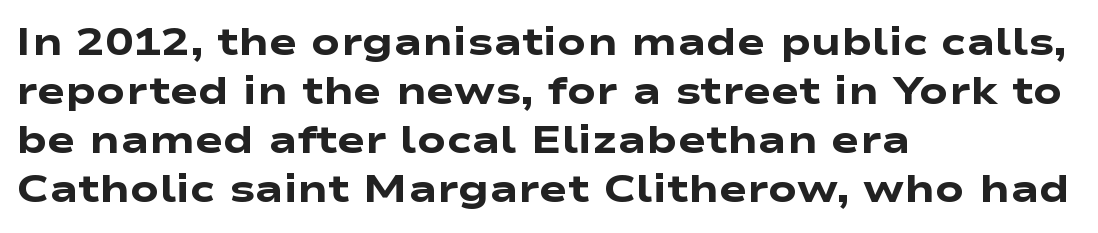
{"serif": "no", "bold": "yes", "weight": "heavy", "width": "wide", "stroke_contrast": "low", "x_height": "medium", "monospaced": "no", "underline": "no", "align": "left", "line_spacing": "normal", "line_spacing_ratio": 1.29, "letter_spacing": "normal", "letter_spacing_em": 0.0, "glyph_px": 38}
